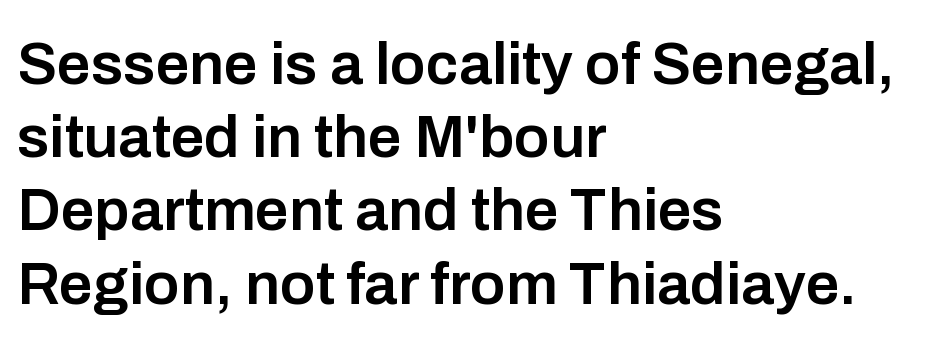
{"serif": "no", "italic": "no", "bold": "semi", "weight": "semibold", "width": "normal", "stroke_contrast": "low", "x_height": "medium", "monospaced": "no", "underline": "no", "align": "left", "line_spacing_ratio": 1.22, "letter_spacing": "normal", "letter_spacing_em": 0.0, "glyph_px": 60}
